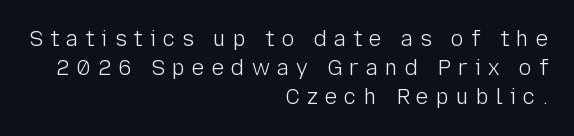
The letters look calm and open, with moderate or lighter stems. Teacher's note: observe the even right margin — that is flush-right alignment. Spacing between characters has been opened up far beyond the box default. The rows are spaced the way most documents space them. If you drew a line through each stem, it would be perfectly vertical. Check under the words: just untouched page.
